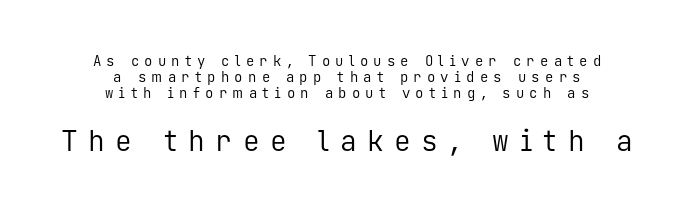
{"serif": "no", "italic": "no", "bold": "no", "weight": "regular", "width": "normal", "stroke_contrast": "low", "x_height": "medium", "monospaced": "yes", "underline": "no", "align": "center", "line_spacing_ratio": 1.16, "letter_spacing": "wide", "letter_spacing_em": 0.37, "larger_block": "second", "size_ratio": 2.0, "glyph_px": 28}
